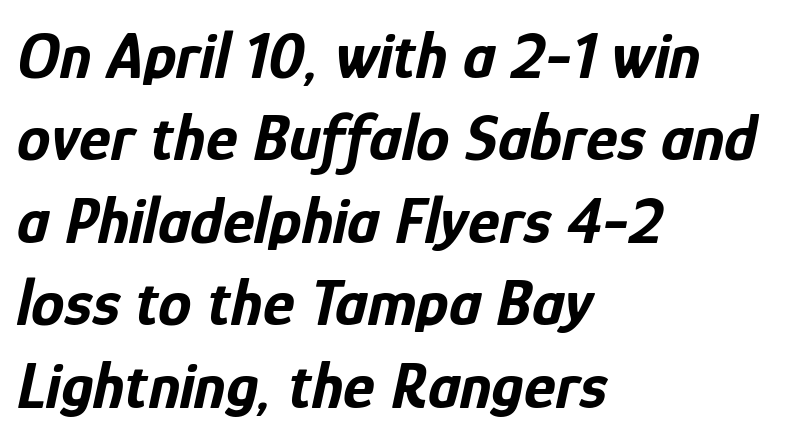
{"italic": "yes", "lean": "right", "slant_degrees": 12, "bold": "yes", "weight": "bold", "width": "condensed", "stroke_contrast": "low", "x_height": "medium", "monospaced": "no", "underline": "no", "align": "left", "line_spacing_ratio": 1.23, "letter_spacing": "normal", "letter_spacing_em": 0.0, "glyph_px": 67}
